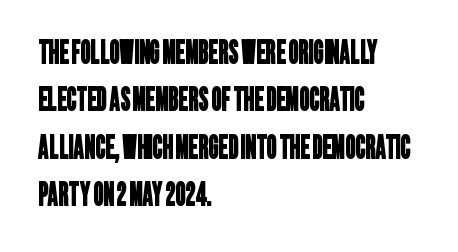
Q: Is the typeface a serif or a sans-serif typeface? A: Sans-serif.
Q: Is the text underlined? A: No.
Q: How is the paragraph aligned? A: Left-aligned.
Q: Is the spacing between letters normal or unusually wide? A: Normal.
Q: Is the spacing between lines tight, normal or loose? A: Normal.
Q: Width (condensed, normal, or wide)? A: Condensed.
Q: Stroke contrast? A: Low.
Q: x-height? A: Large.
Q: Monospaced? A: No.
